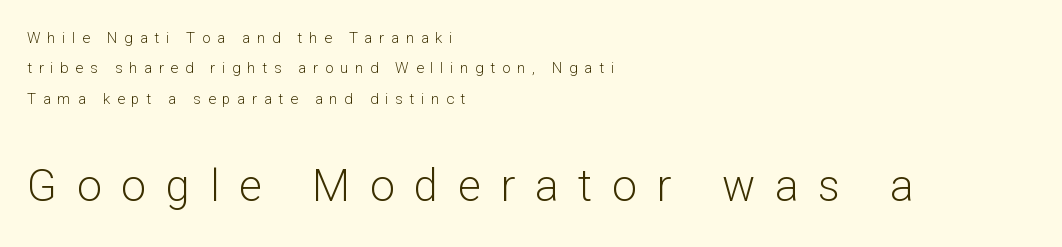
{"serif": "no", "italic": "no", "bold": "no", "weight": "light", "width": "normal", "stroke_contrast": "low", "x_height": "medium", "monospaced": "no", "underline": "no", "align": "left", "line_spacing": "loose", "line_spacing_ratio": 2.03, "letter_spacing": "wide", "letter_spacing_em": 0.45, "larger_block": "second", "size_ratio": 2.93, "glyph_px": 44}
